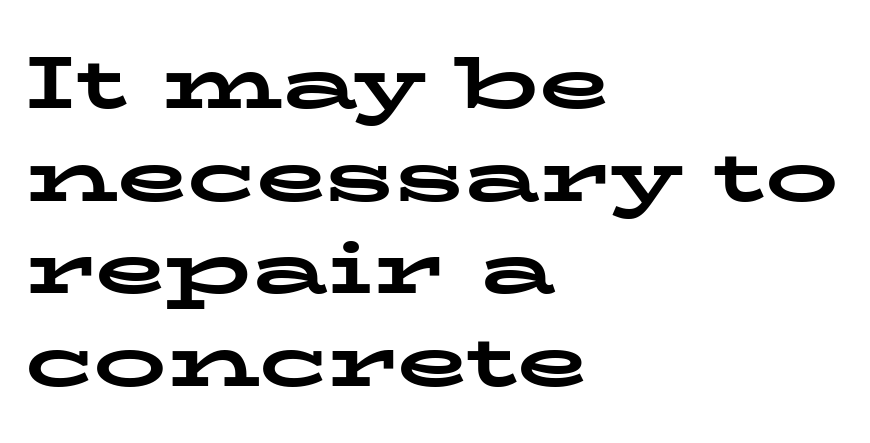
The image shows 73 px bold, wide serif type, upright; set left-aligned, normal line spacing (1.27x), normal letter spacing, not underlined; low stroke contrast and a medium x-height.
